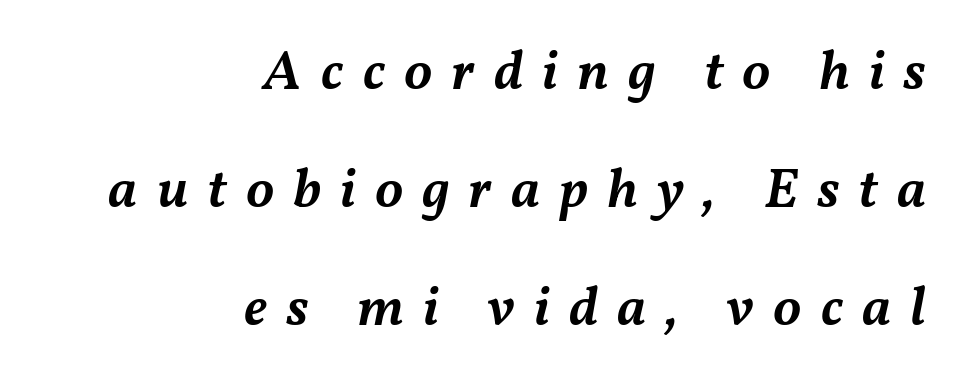
The image shows 56 px semibold type, italic (leaning right); set right-aligned, loose line spacing (2.11x), unusually wide letter spacing (+0.34 em), not underlined; medium stroke contrast and a medium x-height.
